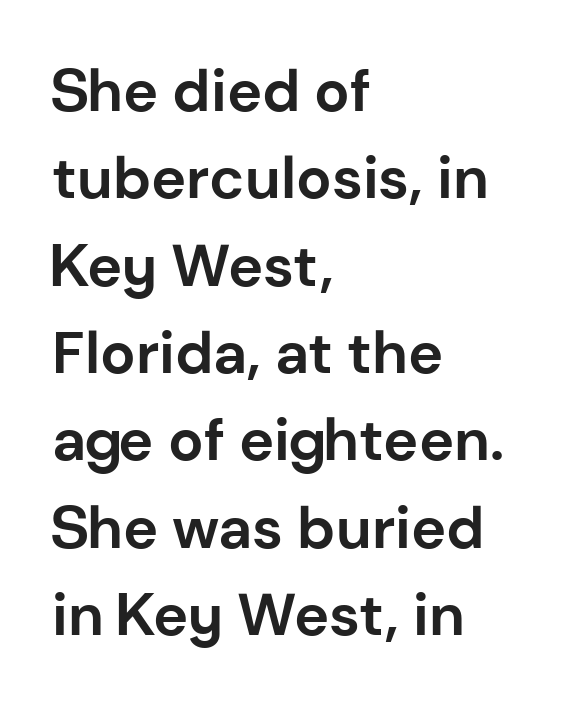
Q: Is the text bold? A: Yes.
Q: Is the text italic (slanted)? A: No, it is upright.
Q: Is the typeface a serif or a sans-serif typeface? A: Sans-serif.
Q: Is the text underlined? A: No.
Q: How is the paragraph aligned? A: Left-aligned.
Q: Is the spacing between letters normal or unusually wide? A: Normal.
Q: Is the spacing between lines tight, normal or loose? A: Normal.
Q: Width (condensed, normal, or wide)? A: Normal.
Q: Stroke contrast? A: Low.
Q: x-height? A: Medium.
Q: Monospaced? A: No.
